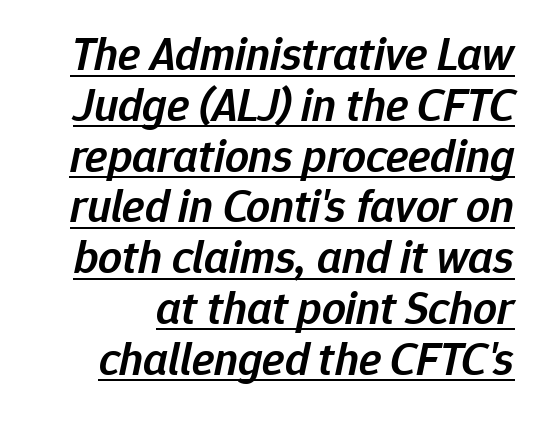
{"italic": "yes", "lean": "right", "slant_degrees": 12, "bold": "semi", "weight": "semibold", "width": "normal", "stroke_contrast": "low", "x_height": "medium", "monospaced": "no", "underline": "yes", "line_spacing": "tight", "line_spacing_ratio": 1.08, "letter_spacing": "normal", "letter_spacing_em": 0.0, "glyph_px": 47}
